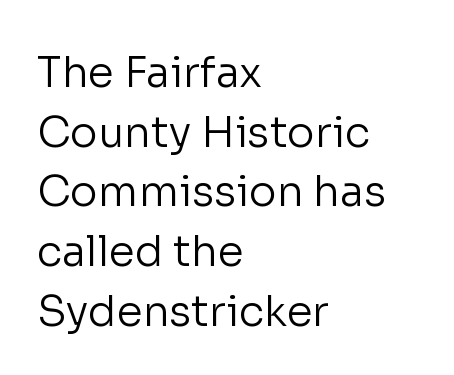
{"serif": "no", "italic": "no", "bold": "no", "weight": "regular", "width": "normal", "stroke_contrast": "low", "x_height": "medium", "monospaced": "no", "underline": "no", "align": "left", "line_spacing": "normal", "line_spacing_ratio": 1.42, "letter_spacing": "normal", "letter_spacing_em": 0.0, "glyph_px": 42}
